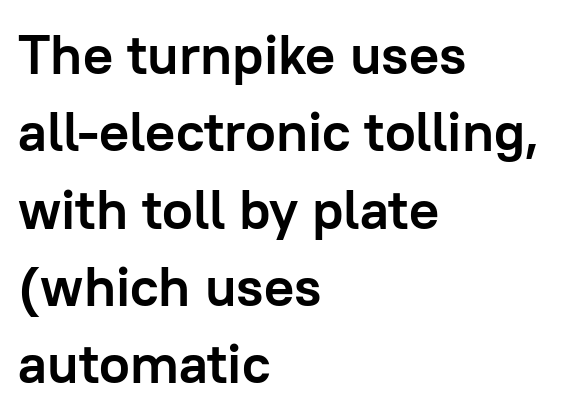
Type without underlining. Is this a fixed-width face? No — the glyphs have proportional, varying widths. Every row of glyphs begins at an identical x-position on the left. I'd describe the lettering as bold — thick and assertive.
